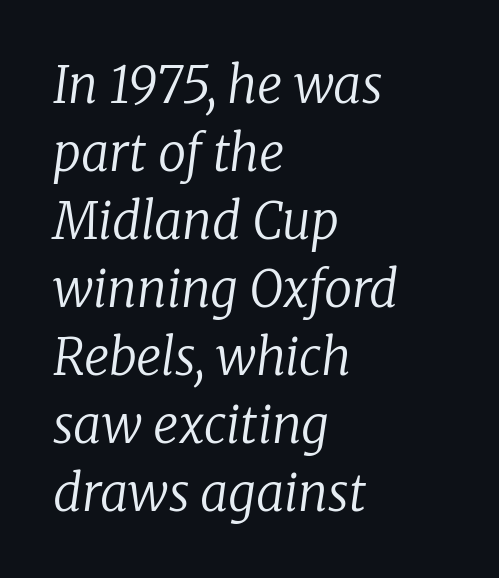
The image shows 50 px regular-weight serif type, italic (leaning right); set left-aligned, normal line spacing (1.36x), normal letter spacing, not underlined; low stroke contrast and a medium x-height.
